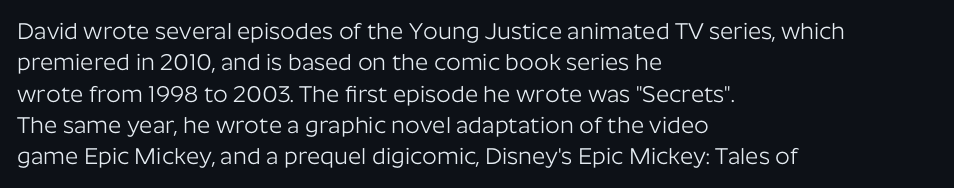
The image shows 23 px text type, upright; set left-aligned, normal line spacing (1.36x), normal letter spacing, not underlined.
